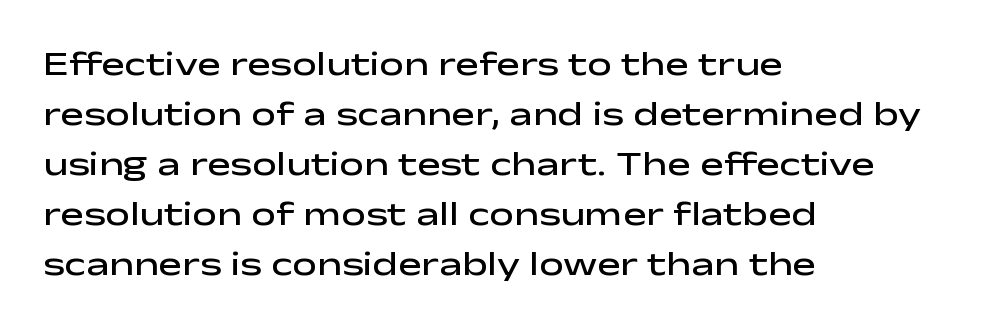
The image shows 35 px semibold, wide sans-serif type, upright; set left-aligned, normal line spacing (1.43x), normal letter spacing, not underlined; low stroke contrast and a medium x-height.
